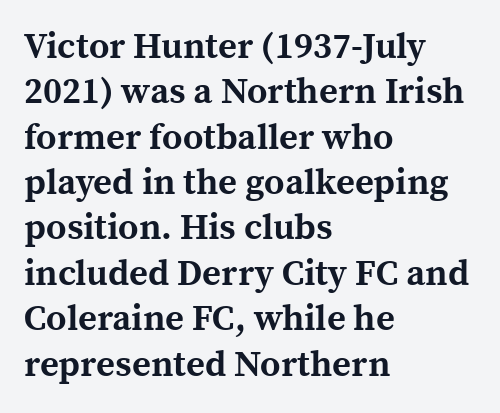
The image shows 36 px bold serif type, upright; set left-aligned, normal line spacing (1.26x), normal letter spacing, not underlined; a medium x-height.
